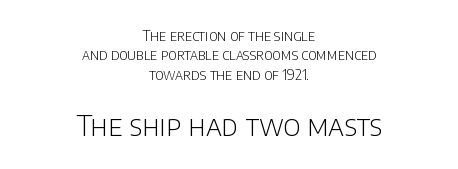
Q: Is the text bold? A: No.
Q: Is the text italic (slanted)? A: No, it is upright.
Q: Is the typeface a serif or a sans-serif typeface? A: Sans-serif.
Q: Is the text underlined? A: No.
Q: How is the paragraph aligned? A: Centered.
Q: Is the spacing between letters normal or unusually wide? A: Normal.
Q: Is the spacing between lines tight, normal or loose? A: Normal.
Q: Which block of text is set in a larger size, the first (top) or the second (bottom)? A: The second (bottom) one.
Q: Width (condensed, normal, or wide)? A: Normal.
Q: Stroke contrast? A: Low.
Q: x-height? A: Large.
Q: Monospaced? A: No.
